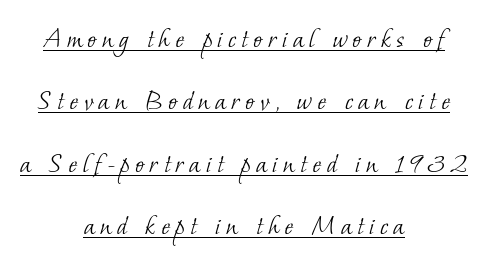
{"serif": "yes", "bold": "no", "weight": "light", "width": "normal", "stroke_contrast": "low", "x_height": "small", "monospaced": "no", "underline": "yes", "align": "center", "line_spacing": "loose", "line_spacing_ratio": 2.08, "glyph_px": 30}
